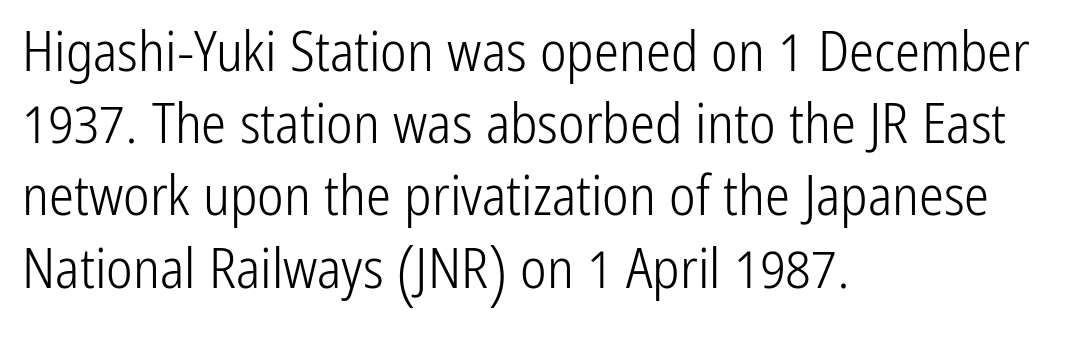
Q: Is the text bold? A: No.
Q: Is the text italic (slanted)? A: No, it is upright.
Q: Is the typeface a serif or a sans-serif typeface? A: Sans-serif.
Q: Is the text underlined? A: No.
Q: How is the paragraph aligned? A: Left-aligned.
Q: Is the spacing between letters normal or unusually wide? A: Normal.
Q: Is the spacing between lines tight, normal or loose? A: Normal.
Q: Width (condensed, normal, or wide)? A: Condensed.
Q: Stroke contrast? A: Low.
Q: x-height? A: Medium.
Q: Monospaced? A: No.
